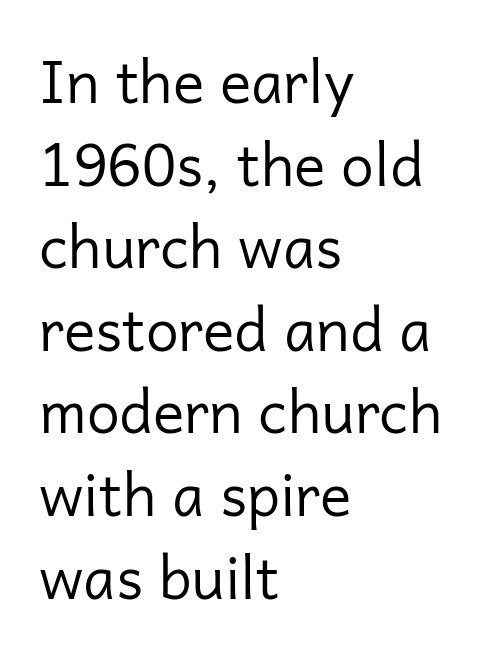
No extra ink here — the face is not bold. The gaps between neighbouring characters are ordinary and unremarkable. The passage shown is typeset with a sans-serif family. Regarding leading, the lines here are spaced in the standard way. These lines are rendered in a variable-pitch font.
